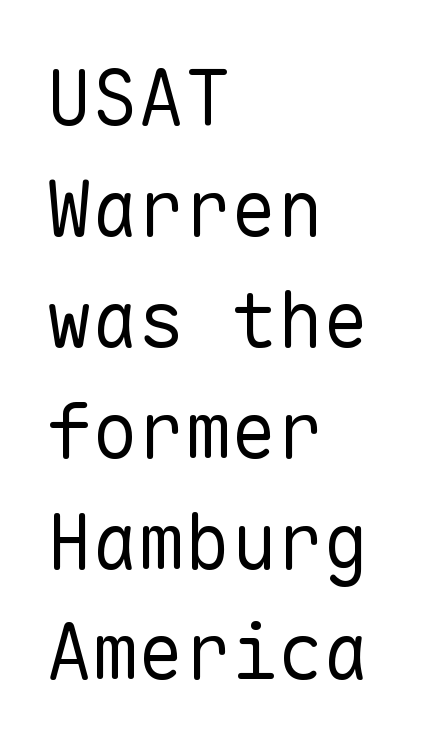
Q: Is the text bold? A: No.
Q: Is the text italic (slanted)? A: No, it is upright.
Q: Is the typeface a serif or a sans-serif typeface? A: Sans-serif.
Q: Is the text underlined? A: No.
Q: How is the paragraph aligned? A: Left-aligned.
Q: Is the spacing between letters normal or unusually wide? A: Normal.
Q: Is the spacing between lines tight, normal or loose? A: Normal.
Q: Width (condensed, normal, or wide)? A: Normal.
Q: Stroke contrast? A: Low.
Q: x-height? A: Medium.
Q: Monospaced? A: Yes.
